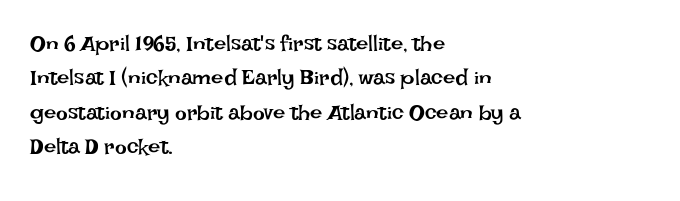
{"italic": "no", "bold": "no", "underline": "no", "align": "left", "line_spacing": "normal", "line_spacing_ratio": 1.56, "letter_spacing": "normal", "letter_spacing_em": 0.0, "glyph_px": 22}
